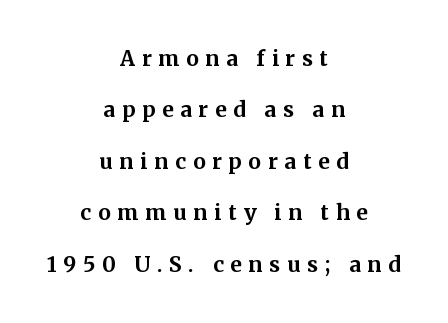
{"italic": "no", "bold": "yes", "underline": "no", "align": "center", "line_spacing": "loose", "line_spacing_ratio": 2.45, "letter_spacing": "wide", "letter_spacing_em": 0.32, "glyph_px": 21}
